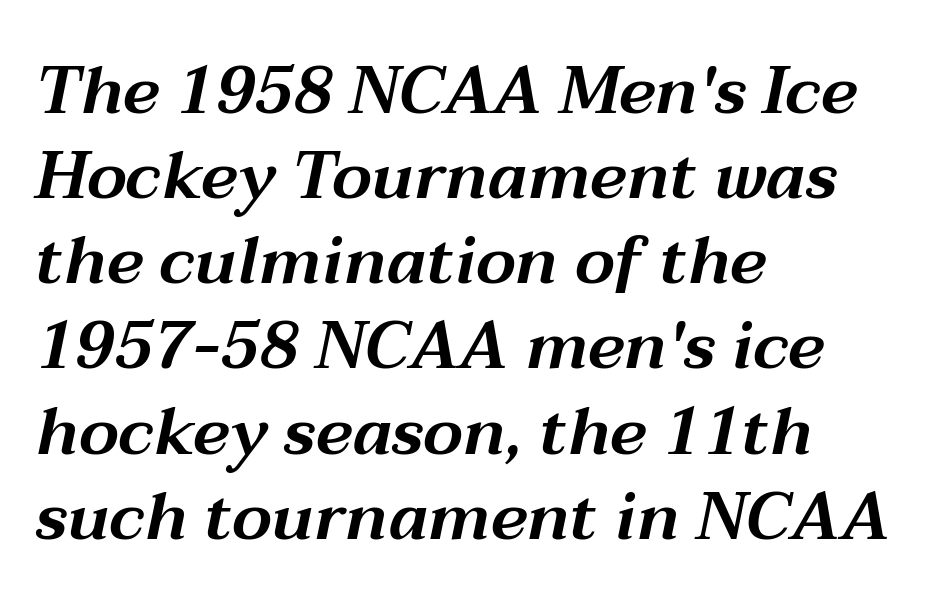
The rendering uses natural spacing where letterforms have individual widths. The foot of each line stays bare and open. This sample keeps an unexceptional amount of space between lines. A student would call this left alignment; a typographer would say flush left, rag right. Spacing between characters is what you'd get straight out of the box. Looking at the ascenders, they clearly lean.
